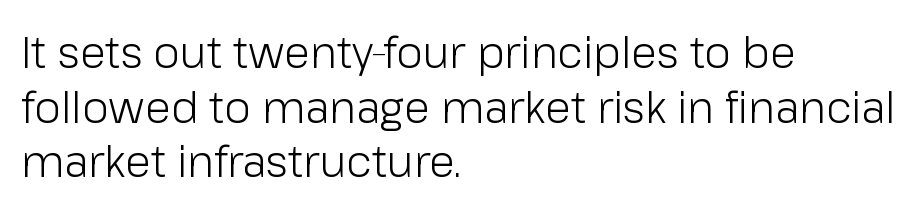
The image shows 43 px light sans-serif type, upright; set left-aligned, normal line spacing (1.27x), normal letter spacing, not underlined; low stroke contrast and a medium x-height.
